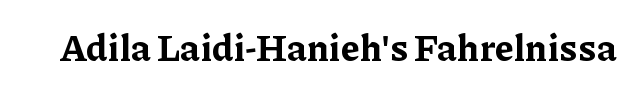
The image shows 37 px bold serif type, upright; set normal letter spacing, not underlined; low stroke contrast and a medium x-height.
